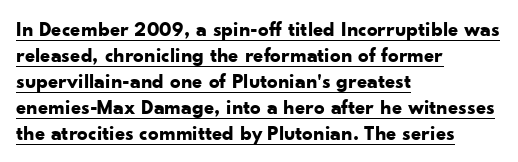
Q: Is the text bold? A: Yes.
Q: Is the text italic (slanted)? A: No, it is upright.
Q: Is the text underlined? A: Yes.
Q: How is the paragraph aligned? A: Left-aligned.
Q: Is the spacing between letters normal or unusually wide? A: Normal.
